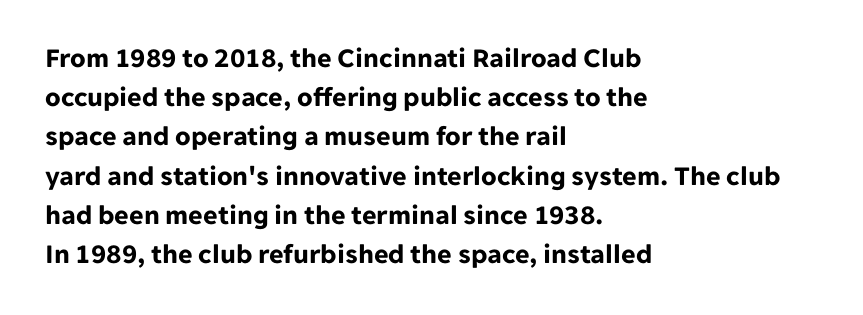
Q: Is the text bold? A: Yes.
Q: Is the text italic (slanted)? A: No, it is upright.
Q: Is the typeface a serif or a sans-serif typeface? A: Sans-serif.
Q: Is the text underlined? A: No.
Q: How is the paragraph aligned? A: Left-aligned.
Q: Is the spacing between letters normal or unusually wide? A: Normal.
Q: Is the spacing between lines tight, normal or loose? A: Normal.
Q: Width (condensed, normal, or wide)? A: Normal.
Q: Stroke contrast? A: Low.
Q: x-height? A: Medium.
Q: Monospaced? A: No.
